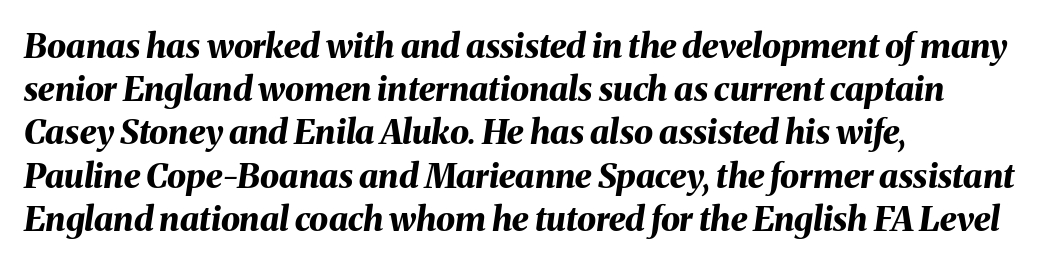
{"italic": "yes", "lean": "right", "slant_degrees": 8, "bold": "yes", "weight": "bold", "width": "normal", "stroke_contrast": "medium", "x_height": "medium", "monospaced": "no", "underline": "no", "align": "left", "line_spacing": "normal", "line_spacing_ratio": 1.27, "letter_spacing": "normal", "letter_spacing_em": 0.0, "glyph_px": 34}
